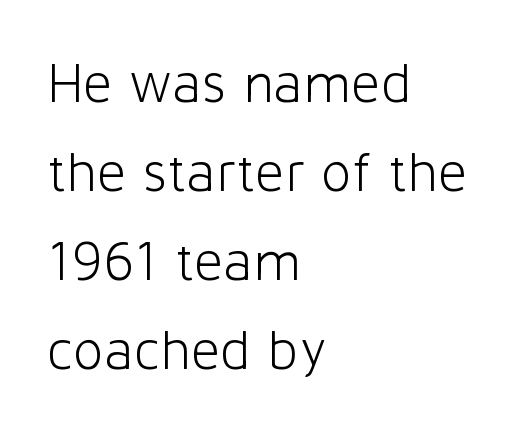
Q: Is the text bold? A: No.
Q: Is the text italic (slanted)? A: No, it is upright.
Q: Is the typeface a serif or a sans-serif typeface? A: Sans-serif.
Q: Is the text underlined? A: No.
Q: How is the paragraph aligned? A: Left-aligned.
Q: Is the spacing between letters normal or unusually wide? A: Normal.
Q: Is the spacing between lines tight, normal or loose? A: Normal.
Q: Width (condensed, normal, or wide)? A: Normal.
Q: Stroke contrast? A: Low.
Q: x-height? A: Medium.
Q: Monospaced? A: No.
